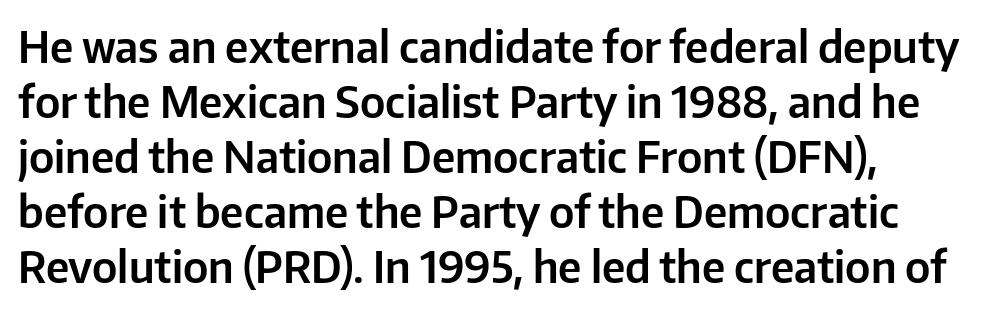
{"serif": "no", "italic": "no", "width": "normal", "stroke_contrast": "low", "x_height": "medium", "monospaced": "no", "underline": "no", "align": "left", "line_spacing": "normal", "line_spacing_ratio": 1.28, "letter_spacing": "normal", "letter_spacing_em": 0.0, "glyph_px": 43}
